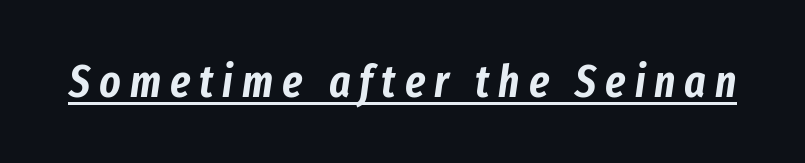
{"italic": "yes", "lean": "right", "slant_degrees": 8, "width": "condensed", "stroke_contrast": "low", "x_height": "medium", "monospaced": "no", "underline": "yes", "letter_spacing": "wide", "letter_spacing_em": 0.2, "glyph_px": 45}
